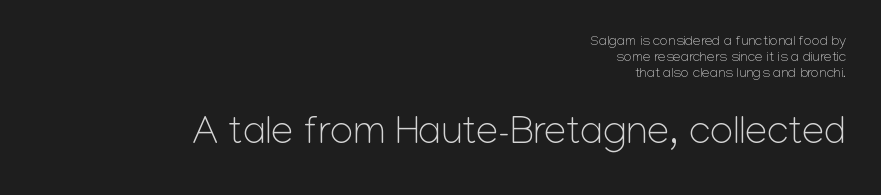
The image shows 40 px light sans-serif type, upright; set right-aligned, tight line spacing (1.15x), normal letter spacing, not underlined; the second (bottom) block is 2.86x larger; low stroke contrast and a medium x-height.
